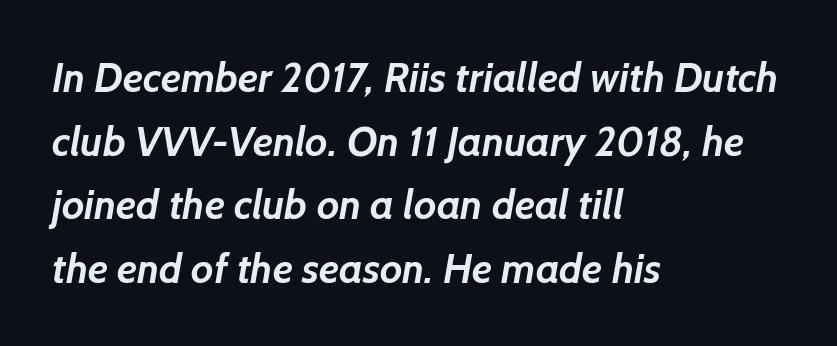
Reading down the column, the eye jumps a familiar distance to each next line. This rendering features lettering with no underline. In terms of letterform style, serifs are entirely absent. The glyphs have the mass of a bold cut.
